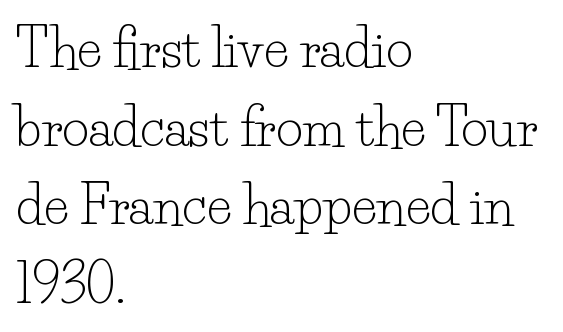
What's the leading like? Ordinary, nothing unusual. Words appear dense and cohesive because spacing is normal. Is this a fixed-width face? No — the glyphs have proportional, varying widths. The typography opts for an upright posture over an oblique one. The specimen omits any rule beneath the text block's lines.
